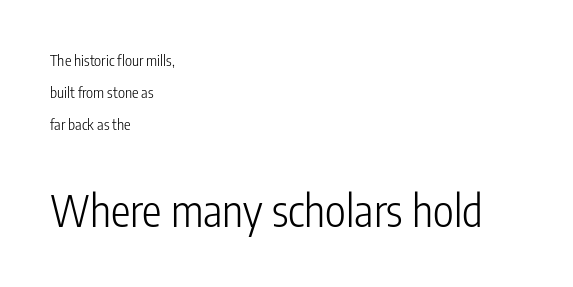
The type sits square on the baseline with zero lean. One glance says open: line gaps are wider than usual. Note the varied advance widths — an 'i' is clearly narrower than an 'm'. Each word holds together tightly as a unit, with standard inter-letter gaps.
